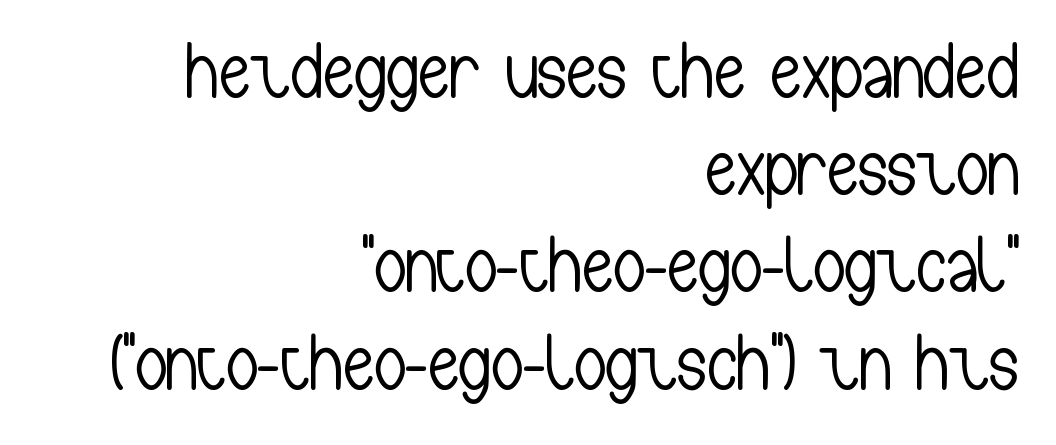
{"serif": "no", "italic": "no", "bold": "no", "weight": "light", "width": "condensed", "stroke_contrast": "low", "x_height": "medium", "monospaced": "no", "underline": "no", "align": "right", "line_spacing_ratio": 1.23, "letter_spacing": "normal", "letter_spacing_em": 0.0, "glyph_px": 79}
